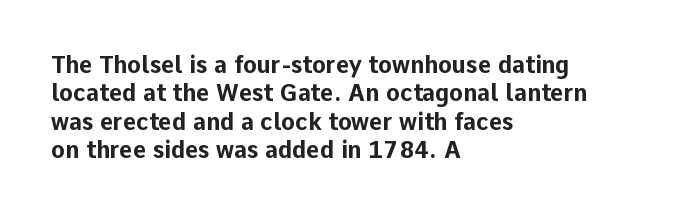
{"italic": "no", "bold": "yes", "underline": "no", "align": "left", "line_spacing_ratio": 1.23, "letter_spacing": "normal", "letter_spacing_em": 0.0, "glyph_px": 23}
